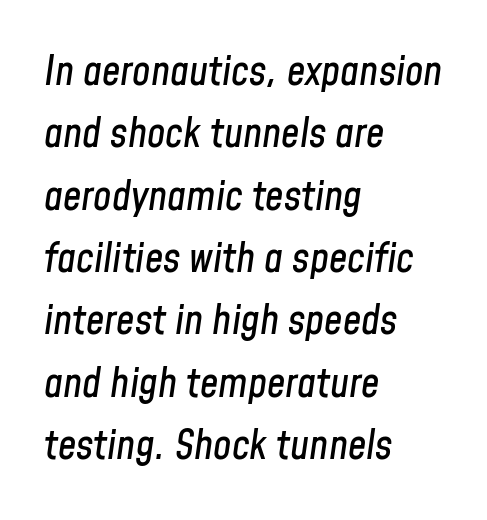
The vertical gap from one line to the next is medium. The rendering uses natural spacing where letterforms have individual widths. Here the glyphs are tracked normally, forming tight word shapes. The rendering anchors every line to the left-hand side.
